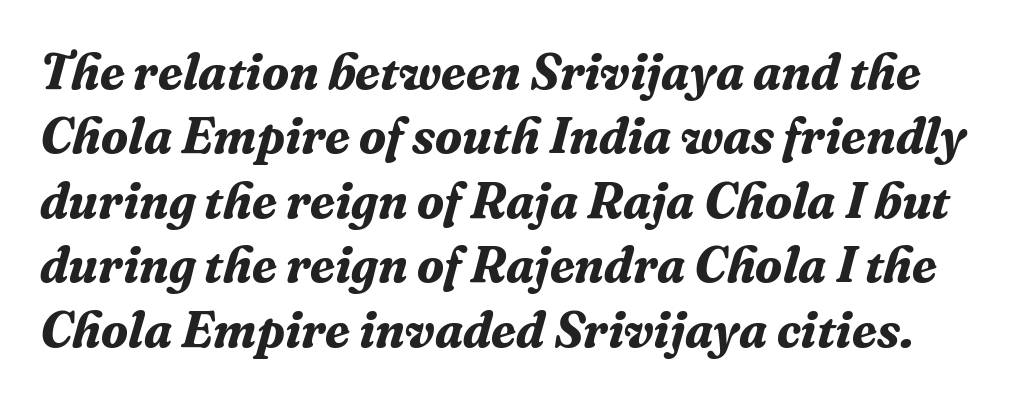
Q: Is the text bold? A: Yes.
Q: Is the text italic (slanted)? A: Yes, it leans right by about 16 degrees.
Q: Is the typeface a serif or a sans-serif typeface? A: Serif.
Q: Is the text underlined? A: No.
Q: Is the spacing between letters normal or unusually wide? A: Normal.
Q: Is the spacing between lines tight, normal or loose? A: Normal.
Q: Width (condensed, normal, or wide)? A: Normal.
Q: Stroke contrast? A: Medium.
Q: x-height? A: Medium.
Q: Monospaced? A: No.
